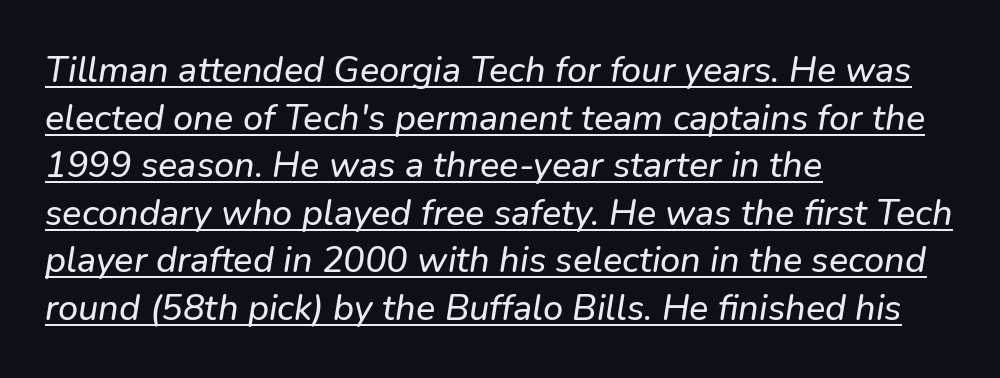
Looks like someone drew a line under every word here. A typesetter would call this proportional, since set widths differ per character. The rendering shows plain stroke endings on the letterforms — a sans-serif design. Which margin do the lines hug? The left one — the right edge is uneven. Honestly, the row spacing looks completely unremarkable. Glyph-to-glyph distance matches everyday printed text.
